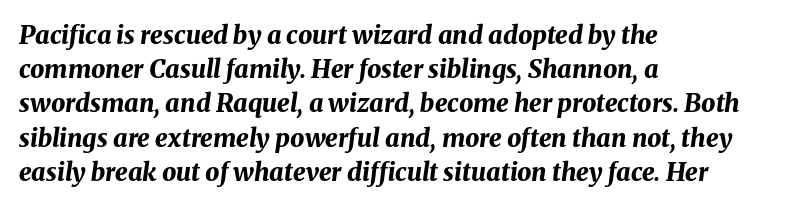
Q: Is the text bold? A: Yes.
Q: Is the text italic (slanted)? A: Yes, it leans right by about 8 degrees.
Q: Is the text underlined? A: No.
Q: How is the paragraph aligned? A: Left-aligned.
Q: Is the spacing between letters normal or unusually wide? A: Normal.
Q: Is the spacing between lines tight, normal or loose? A: Normal.
